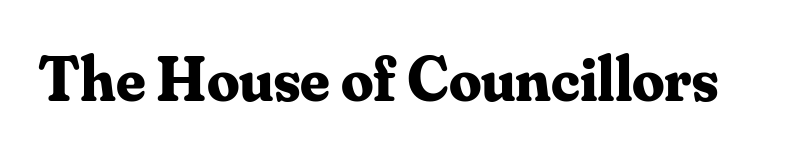
The image shows 64 px bold serif type, upright; set normal letter spacing, not underlined; medium stroke contrast and a small x-height.
